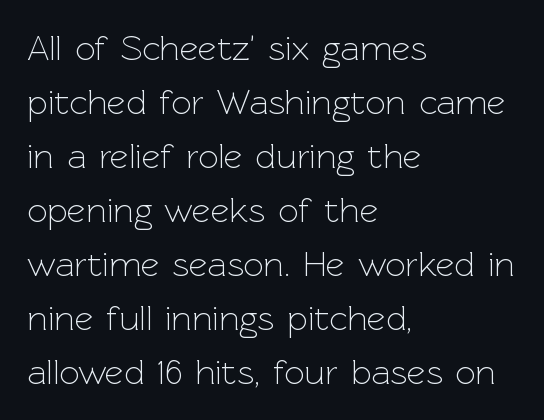
Note the varied advance widths — an 'i' is clearly narrower than an 'm'. Here the glyphs are tracked normally, forming tight word shapes. A classic flush-left, rag-right setting is used for this passage. These lines were composed using upright roman letters. Letters have the restrained weight of plain body copy at most.
